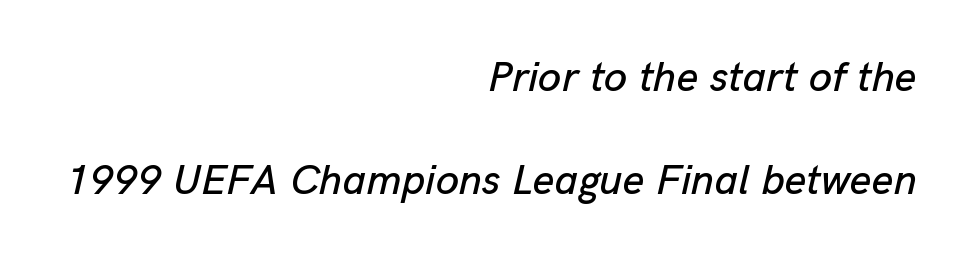
Quick note: interline space is abundant. Note the varied advance widths — an 'i' is clearly narrower than an 'm'. Spacing between characters is what you'd get straight out of the box. Style check: oblique. Every row of glyphs terminates at an identical x-position on the right. Quick note: underline off.
